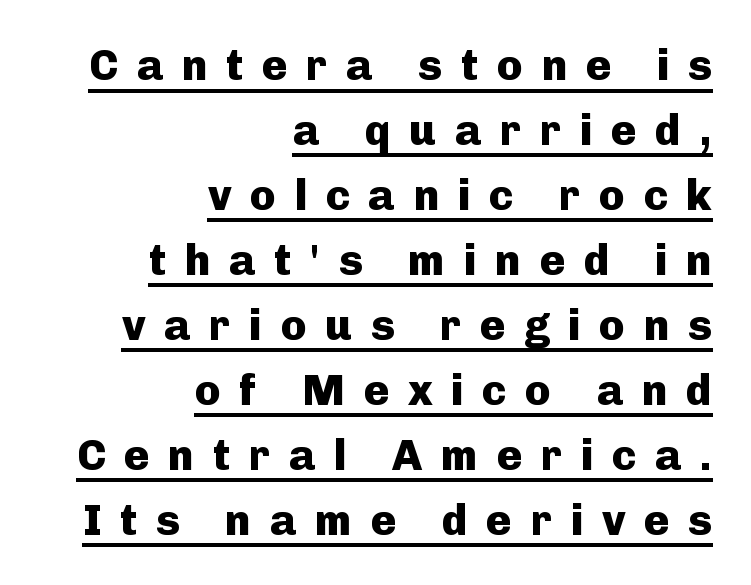
Q: Is the text bold? A: Yes.
Q: Is the text italic (slanted)? A: No, it is upright.
Q: Is the typeface a serif or a sans-serif typeface? A: Sans-serif.
Q: Is the text underlined? A: Yes.
Q: How is the paragraph aligned? A: Right-aligned.
Q: Is the spacing between letters normal or unusually wide? A: Unusually wide.
Q: Is the spacing between lines tight, normal or loose? A: Normal.
Q: Width (condensed, normal, or wide)? A: Normal.
Q: Stroke contrast? A: Low.
Q: x-height? A: Medium.
Q: Monospaced? A: No.
